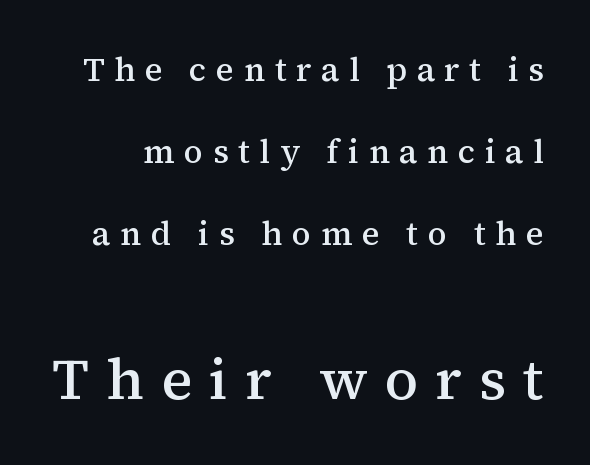
{"serif": "yes", "italic": "no", "bold": "semi", "weight": "semibold", "width": "normal", "stroke_contrast": "medium", "x_height": "medium", "monospaced": "no", "underline": "no", "line_spacing": "loose", "line_spacing_ratio": 2.48, "letter_spacing": "wide", "letter_spacing_em": 0.29, "larger_block": "second", "size_ratio": 1.76, "glyph_px": 58}
